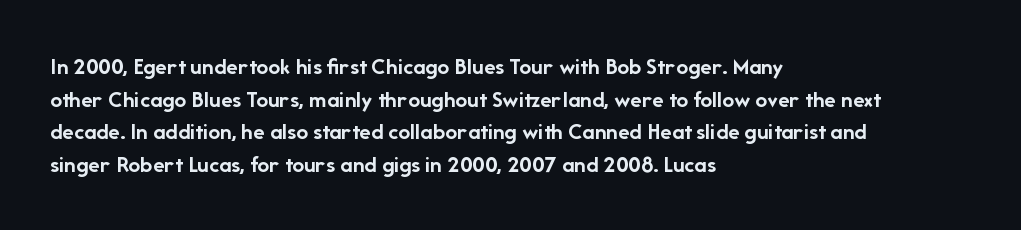
{"italic": "no", "bold": "yes", "underline": "no", "align": "left", "line_spacing": "normal", "line_spacing_ratio": 1.36, "letter_spacing": "normal", "letter_spacing_em": 0.0, "glyph_px": 24}
